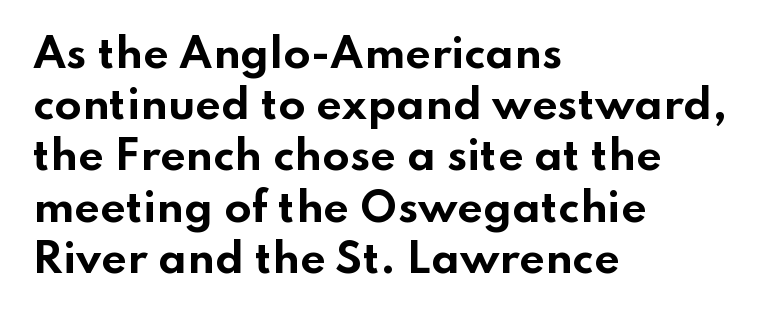
The image shows 40 px bold, wide sans-serif type, upright; set left-aligned, normal line spacing (1.28x), normal letter spacing, not underlined; low stroke contrast and a small x-height.
